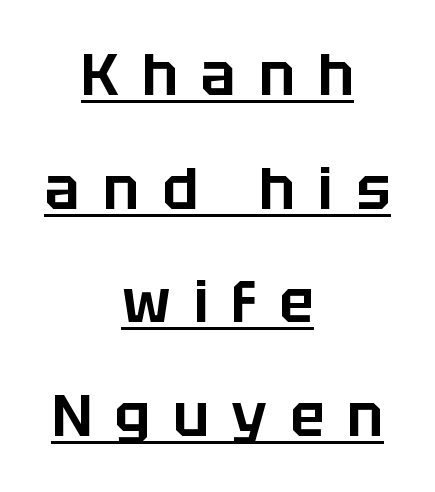
The face used here is proportionally spaced, like ordinary book or web type. The specimen reads as upright at a glance. The glyphs in this specimen are sans serif. Each line of the rendering has a horizontal stroke beneath the glyphs. Words appear elongated and porous because spacing is wide. In terms of leading, this rendering errs on the spacious side.
